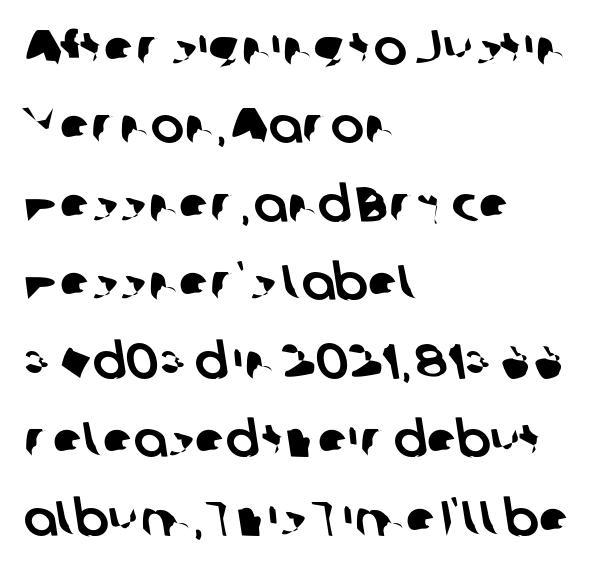
The face used here is proportionally spaced, like ordinary book or web type. The block of text has a typical density, with ordinary space between rows. How are the letters spaced? Ordinarily, with no added tracking. The typeface chosen for these lines omits serifs.
